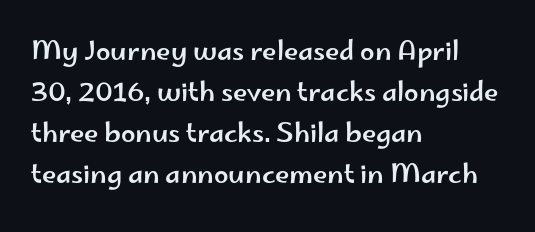
Q: Is the text italic (slanted)? A: No, it is upright.
Q: Is the text underlined? A: No.
Q: How is the paragraph aligned? A: Left-aligned.
Q: Is the spacing between letters normal or unusually wide? A: Normal.
Q: Is the spacing between lines tight, normal or loose? A: Normal.
